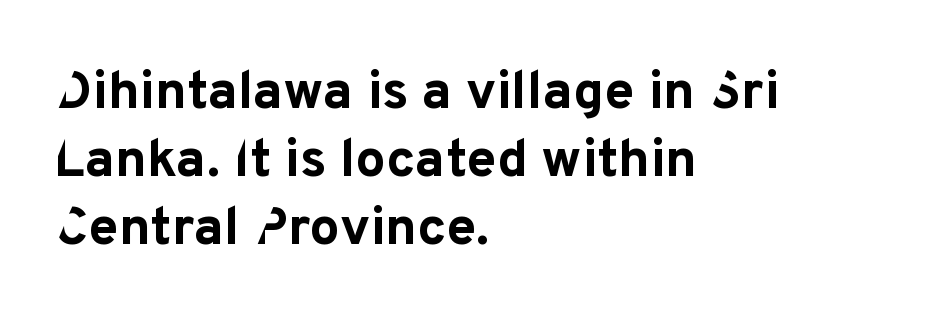
Characters follow at the spacing the type designer built in. Leading: standard. Note the varied advance widths — an 'i' is clearly narrower than an 'm'. Is this a sans? Yes — the strokes have no serifs. Plain, unruled lines of type.
